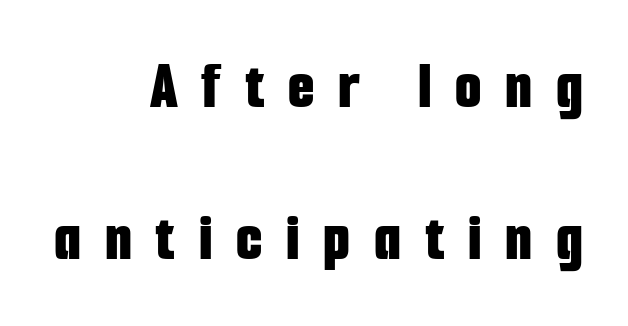
The paragraph has a hard right edge and a soft left edge. The glyphs in this specimen are sans serif. Is this a fixed-width face? No — the glyphs have proportional, varying widths. Words float on clear page, feet unadorned.
